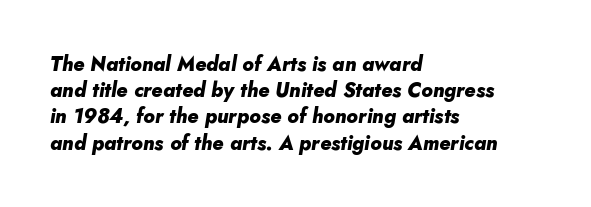
{"italic": "yes", "lean": "right", "slant_degrees": 10, "bold": "yes", "underline": "no", "align": "left", "line_spacing": "normal", "line_spacing_ratio": 1.31, "letter_spacing": "normal", "letter_spacing_em": 0.0, "glyph_px": 20}
